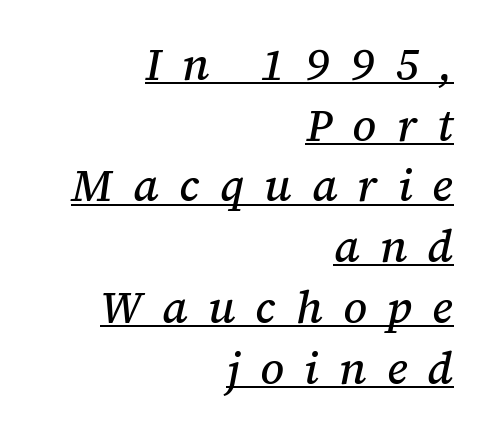
Letterform terminals end in serifs throughout the passage. Interline gaps are of average width in this sample. The lettering tilts uniformly, giving the passage an italic look. A typesetter would call this heavily tracked-out type. The lettering is marked with a stroke running underneath it. Is the block centered? No — it sits flush against the right margin.
